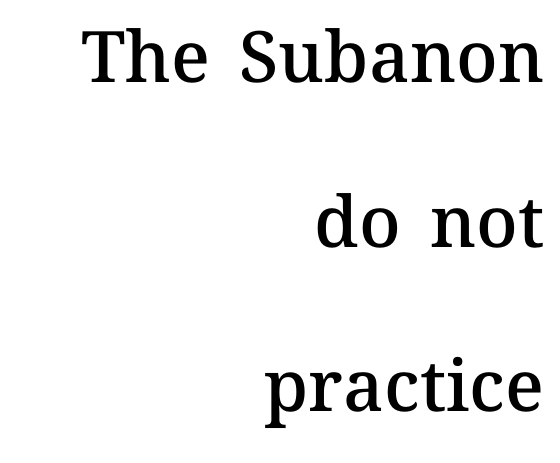
Tall strokes in this sample are plumb rather than angled. Each letter keeps its own natural width here, so spacing adapts to shape. There is no visible air inserted between adjacent glyphs. The leading is generous, giving the passage an open texture. Stems and bowls a touch heavier than normal — semibold.
